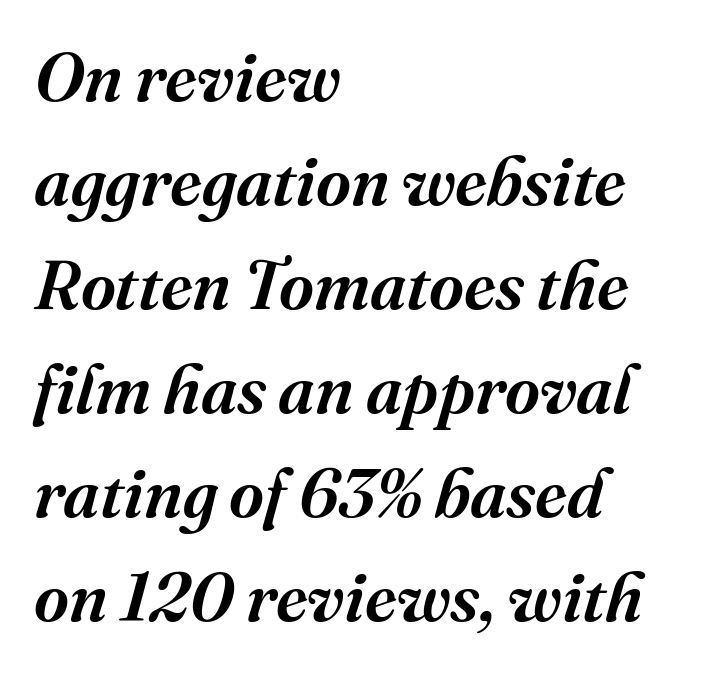
The ragged edge is on the right, which tells us the setting is flush left. What stands out about the letter spacing? Nothing — it is the standard amount. Compared with typical paragraphs, the rows here are spaced about the same. Varying glyph widths throughout — classic text-font behaviour. Plain, unruled lines of type. Are there feet on the stems? There are — it's a serif.
